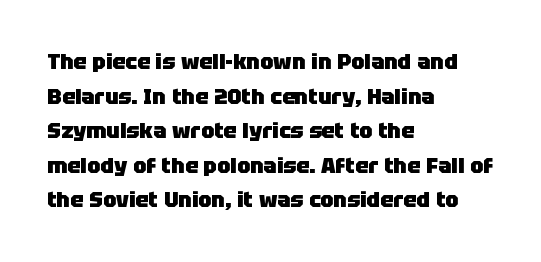
The image shows 22 px bold type, upright; set left-aligned, normal line spacing (1.57x), normal letter spacing, not underlined.
